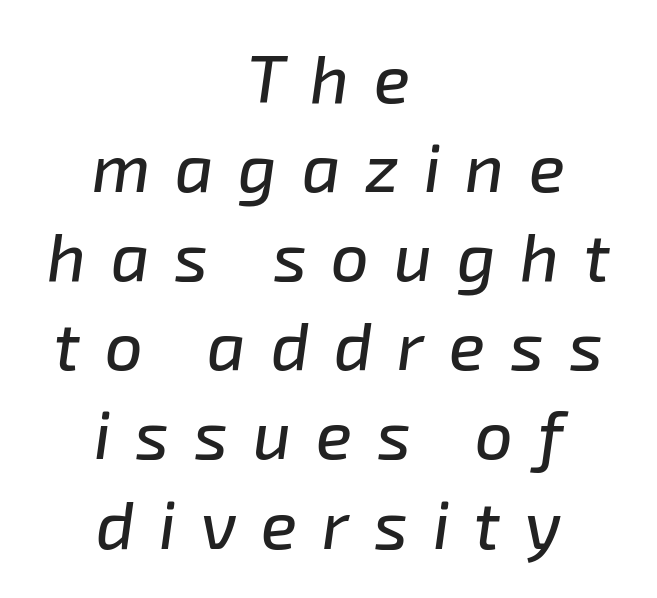
Q: Is the text italic (slanted)? A: Yes, it leans right by about 8 degrees.
Q: Is the text underlined? A: No.
Q: How is the paragraph aligned? A: Centered.
Q: Is the spacing between letters normal or unusually wide? A: Unusually wide.
Q: Is the spacing between lines tight, normal or loose? A: Normal.
Q: Width (condensed, normal, or wide)? A: Normal.
Q: Stroke contrast? A: Low.
Q: x-height? A: Medium.
Q: Monospaced? A: No.
